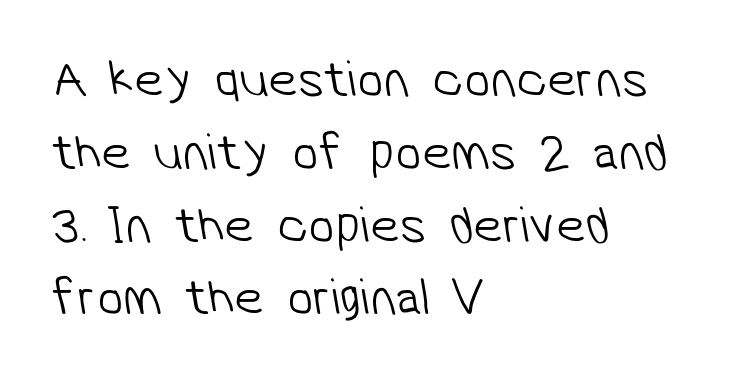
Vertical spacing — default. The space directly below the letters is spotless. This sample has the flowing, uneven cadence of proportional lettering. Heaviness? Minimal to ordinary, like unemphasized prose. Characters follow at the spacing the type designer built in. The lines are quadded left.
